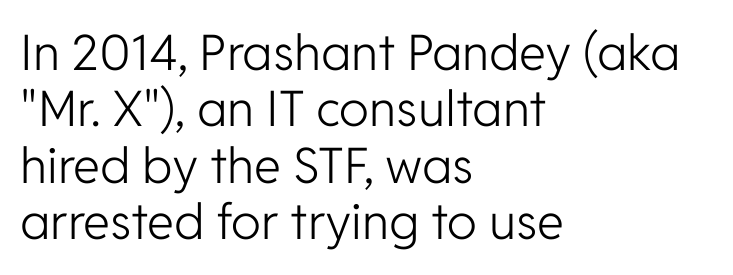
{"serif": "no", "italic": "no", "bold": "no", "weight": "light", "width": "normal", "stroke_contrast": "low", "x_height": "medium", "monospaced": "no", "underline": "no", "align": "left", "line_spacing": "tight", "line_spacing_ratio": 1.15, "letter_spacing": "normal", "letter_spacing_em": 0.0, "glyph_px": 49}
